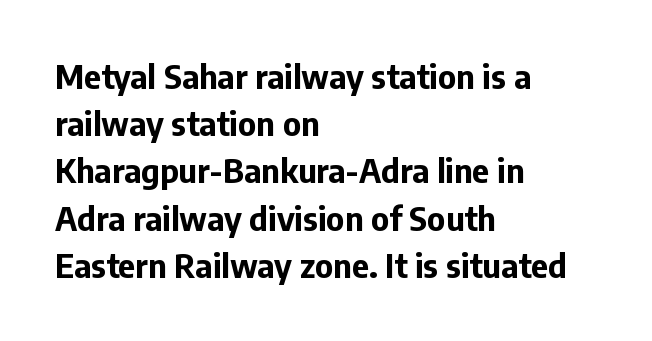
The ragged edge is on the right, which tells us the setting is flush left. Check under the words: just untouched page. Typesetter's note: full bold, strokes at maximum text heaviness. The tracking reads as untouched default to a designer's eye. Rows of type keep a routine distance in the vertical direction. Serifs: no, the terminals of the letterforms are clean.
